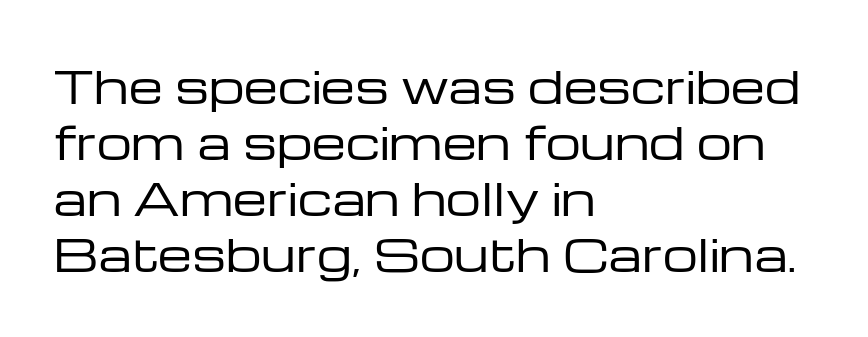
Q: Is the text bold? A: No.
Q: Is the text italic (slanted)? A: No, it is upright.
Q: Is the typeface a serif or a sans-serif typeface? A: Sans-serif.
Q: Is the text underlined? A: No.
Q: How is the paragraph aligned? A: Left-aligned.
Q: Is the spacing between letters normal or unusually wide? A: Normal.
Q: Is the spacing between lines tight, normal or loose? A: Normal.
Q: Width (condensed, normal, or wide)? A: Wide.
Q: Stroke contrast? A: Low.
Q: x-height? A: Medium.
Q: Monospaced? A: No.
